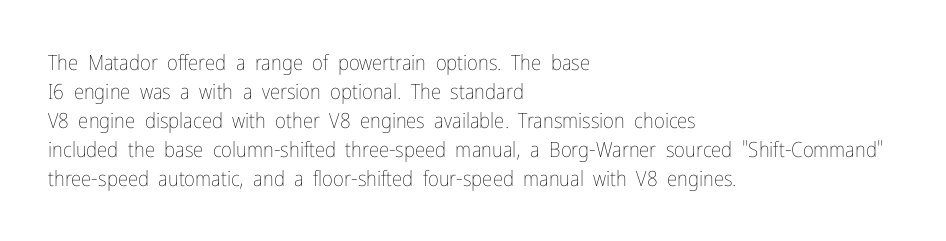
{"italic": "no", "bold": "no", "underline": "no", "align": "left", "line_spacing": "normal", "line_spacing_ratio": 1.38, "letter_spacing": "normal", "letter_spacing_em": 0.0, "glyph_px": 21}
